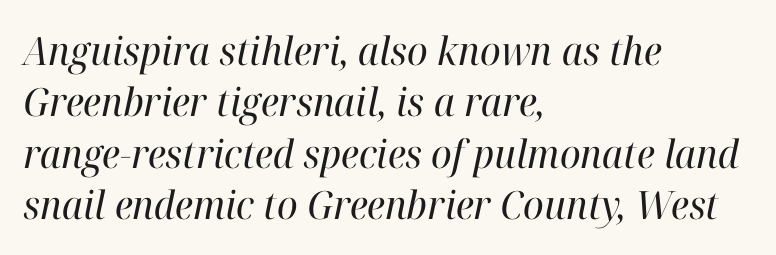
The image shows 39 px regular-weight serif type, italic (leaning right); set left-aligned, normal line spacing (1.32x), normal letter spacing, not underlined; high stroke contrast and a medium x-height.
